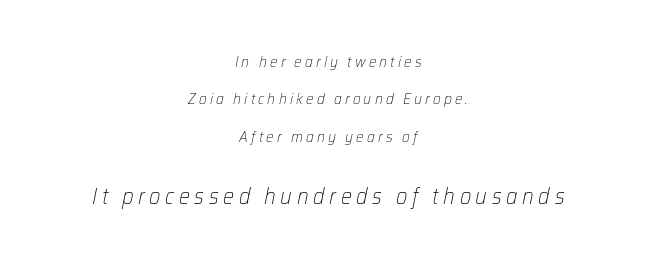
{"italic": "yes", "lean": "right", "slant_degrees": 12, "bold": "no", "underline": "no", "align": "center", "line_spacing": "loose", "line_spacing_ratio": 2.5, "letter_spacing": "wide", "letter_spacing_em": 0.21, "larger_block": "second", "size_ratio": 1.47, "glyph_px": 22}
